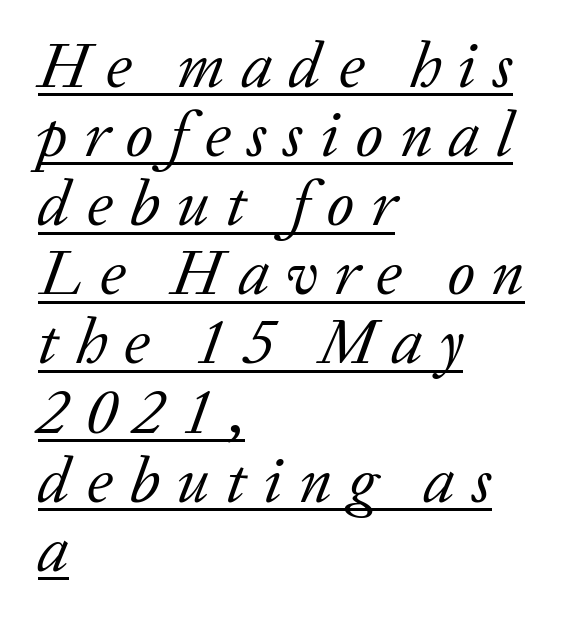
Q: Is the text bold? A: No.
Q: Is the text italic (slanted)? A: Yes, it leans right by about 20 degrees.
Q: Is the typeface a serif or a sans-serif typeface? A: Serif.
Q: Is the text underlined? A: Yes.
Q: How is the paragraph aligned? A: Left-aligned.
Q: Is the spacing between letters normal or unusually wide? A: Unusually wide.
Q: Is the spacing between lines tight, normal or loose? A: Tight.
Q: Width (condensed, normal, or wide)? A: Normal.
Q: Stroke contrast? A: Low.
Q: x-height? A: Medium.
Q: Monospaced? A: No.
